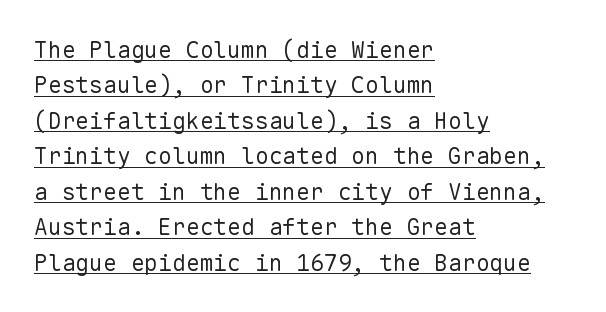
Q: Is the text bold? A: No.
Q: Is the text italic (slanted)? A: No, it is upright.
Q: Is the text underlined? A: Yes.
Q: How is the paragraph aligned? A: Left-aligned.
Q: Is the spacing between letters normal or unusually wide? A: Normal.
Q: Is the spacing between lines tight, normal or loose? A: Normal.
